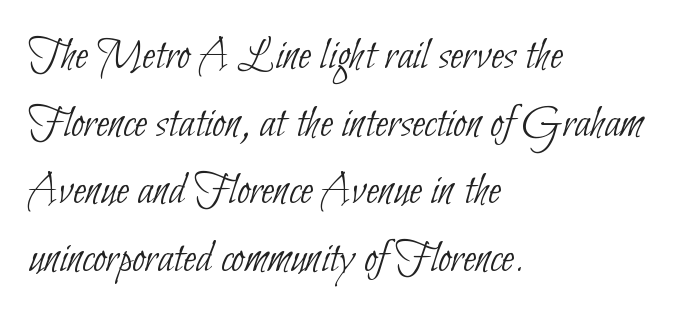
{"serif": "no", "bold": "no", "weight": "thin", "width": "condensed", "stroke_contrast": "low", "x_height": "small", "monospaced": "no", "underline": "no", "align": "left", "line_spacing": "normal", "line_spacing_ratio": 1.44, "letter_spacing": "normal", "letter_spacing_em": 0.0, "glyph_px": 47}
